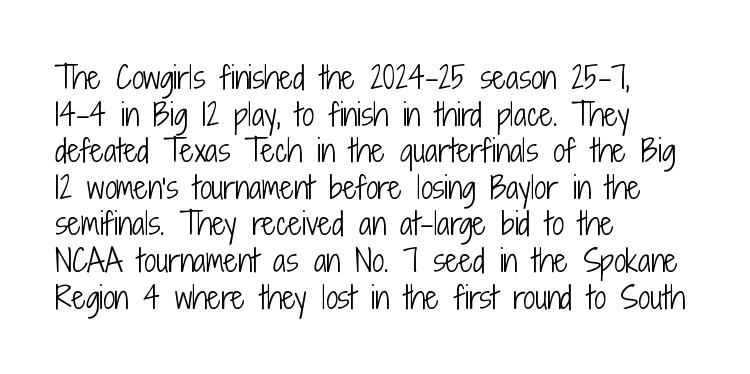
The image shows 30 px light, condensed sans-serif type, upright; set left-aligned, line spacing 1.22x, normal letter spacing, not underlined; low stroke contrast and a medium x-height.
